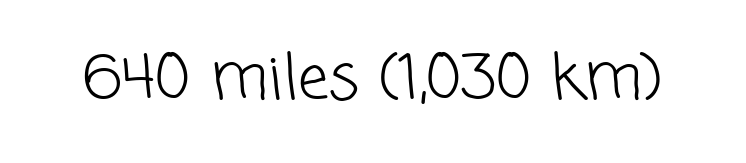
The image shows 61 px light sans-serif type; set normal letter spacing, not underlined; low stroke contrast and a medium x-height.
